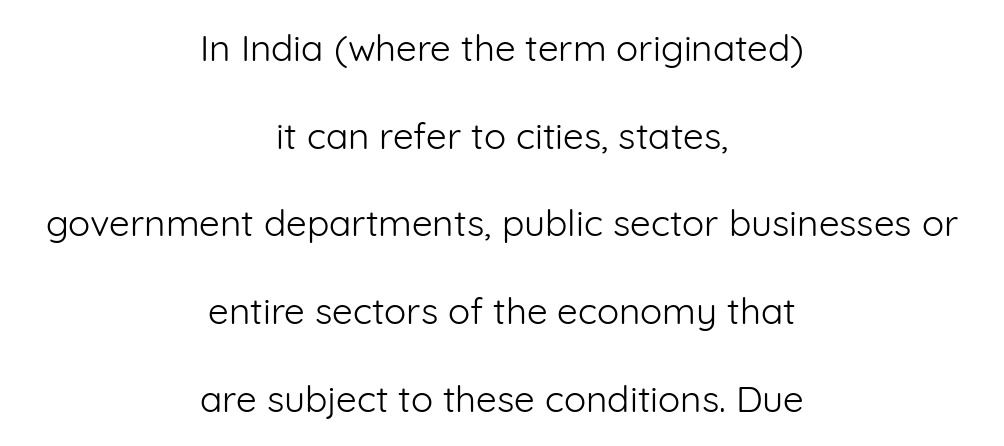
The image shows 37 px light sans-serif type, upright; set centered, loose line spacing (2.37x), normal letter spacing, not underlined; low stroke contrast and a medium x-height.
